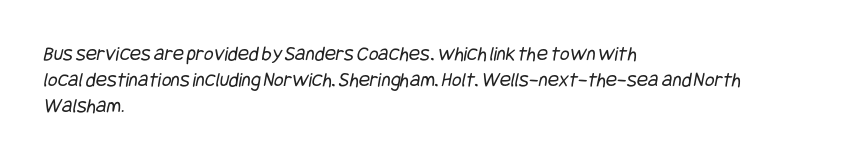
Q: Is the text bold? A: No.
Q: Is the text underlined? A: No.
Q: How is the paragraph aligned? A: Left-aligned.
Q: Is the spacing between letters normal or unusually wide? A: Normal.
